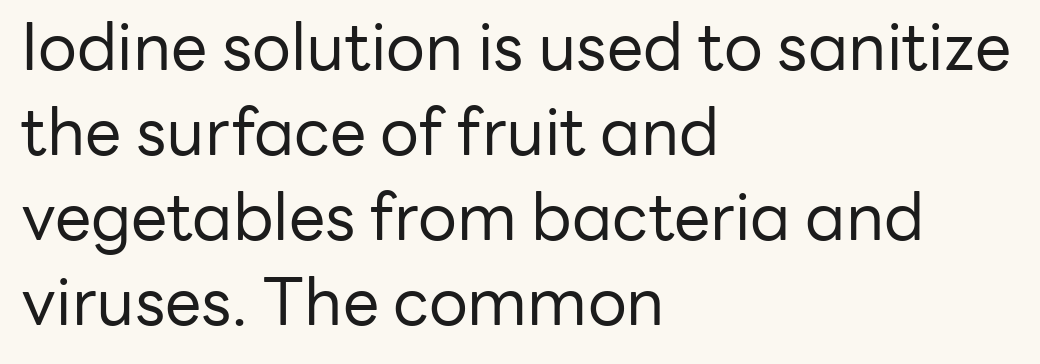
This is roman type, the default non-slanted kind. Just letters on the line, the space beneath them empty. Note: no serifs on the glyphs. Rows of type keep a routine distance in the vertical direction.
